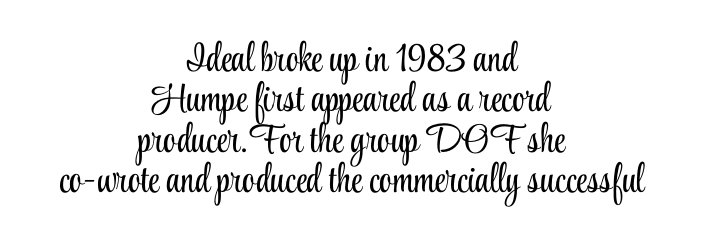
Q: Is the text bold? A: No.
Q: Is the text italic (slanted)? A: Yes.
Q: Is the typeface a serif or a sans-serif typeface? A: Serif.
Q: Is the text underlined? A: No.
Q: How is the paragraph aligned? A: Centered.
Q: Is the spacing between letters normal or unusually wide? A: Normal.
Q: Is the spacing between lines tight, normal or loose? A: Tight.
Q: Width (condensed, normal, or wide)? A: Condensed.
Q: Stroke contrast? A: Low.
Q: x-height? A: Small.
Q: Monospaced? A: No.
